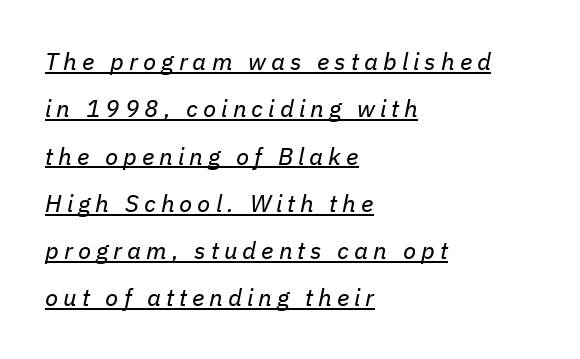
Glyph-to-glyph distance is far greater than everyday printed text. The typesetter has applied underlining to the passage shown. The specimen reads as italic at a glance. The passage shown stacks its lines with a broad gap. The ragged edge is on the right, which tells us the setting is flush left.
